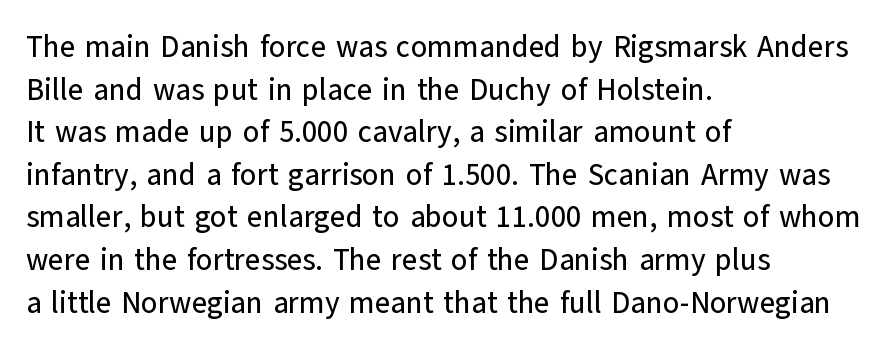
The horizontal fit of the characters is conventional and even. This is roman type, the default non-slanted kind. Note: no serifs on the glyphs. The designer left line spacing at the default. This sample has the flowing, uneven cadence of proportional lettering. Left-aligned paragraph, ragged on the right.
